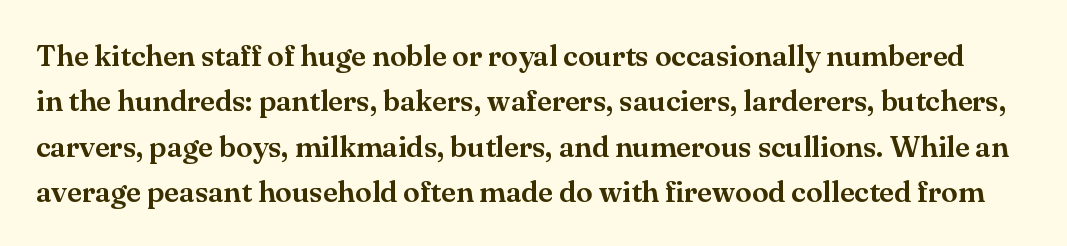
Q: Is the text italic (slanted)? A: No, it is upright.
Q: Is the typeface a serif or a sans-serif typeface? A: Serif.
Q: Is the text underlined? A: No.
Q: Is the spacing between letters normal or unusually wide? A: Normal.
Q: Is the spacing between lines tight, normal or loose? A: Normal.
Q: Width (condensed, normal, or wide)? A: Normal.
Q: Stroke contrast? A: Medium.
Q: x-height? A: Small.
Q: Monospaced? A: No.
